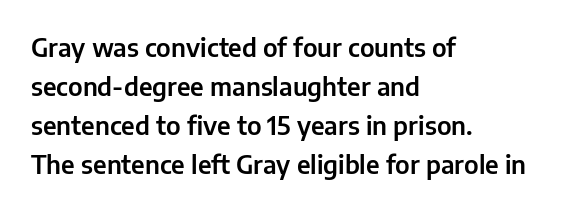
The image shows 25 px text type, upright; set left-aligned, normal line spacing (1.56x), normal letter spacing, not underlined.
